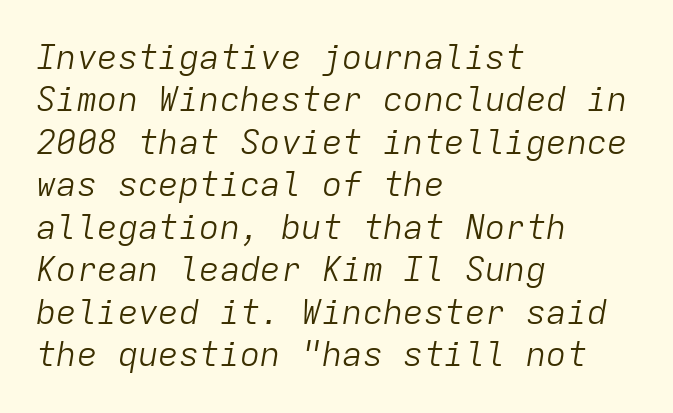
The image shows 34 px light type, italic (leaning right), monospaced; set left-aligned, normal line spacing (1.25x), normal letter spacing, not underlined; low stroke contrast and a medium x-height.
